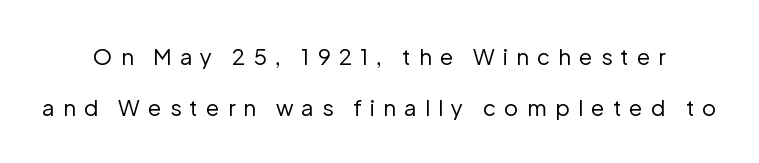
{"italic": "no", "bold": "no", "underline": "no", "line_spacing": "loose", "line_spacing_ratio": 2.3, "letter_spacing": "wide", "letter_spacing_em": 0.37, "glyph_px": 22}
